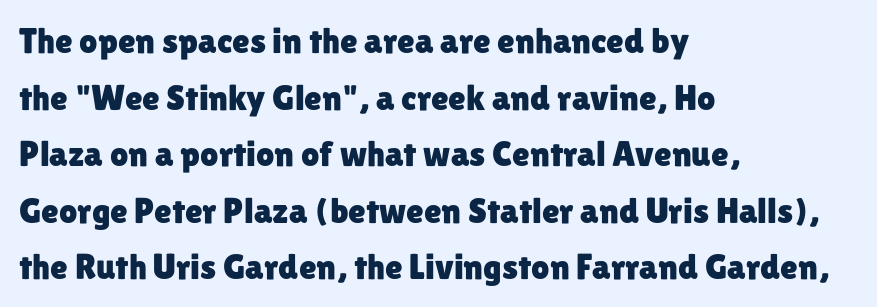
{"serif": "no", "italic": "no", "width": "normal", "stroke_contrast": "low", "x_height": "medium", "monospaced": "no", "underline": "no", "align": "left", "line_spacing": "normal", "line_spacing_ratio": 1.57, "letter_spacing": "normal", "letter_spacing_em": 0.0, "glyph_px": 36}
